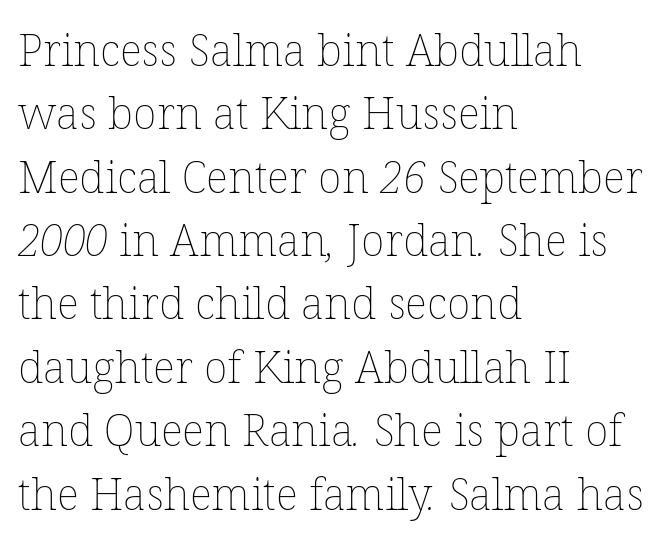
{"bold": "no", "weight": "thin", "width": "normal", "stroke_contrast": "low", "x_height": "medium", "monospaced": "no", "underline": "no", "align": "left", "line_spacing": "normal", "line_spacing_ratio": 1.44, "letter_spacing": "normal", "letter_spacing_em": 0.0, "glyph_px": 44}
